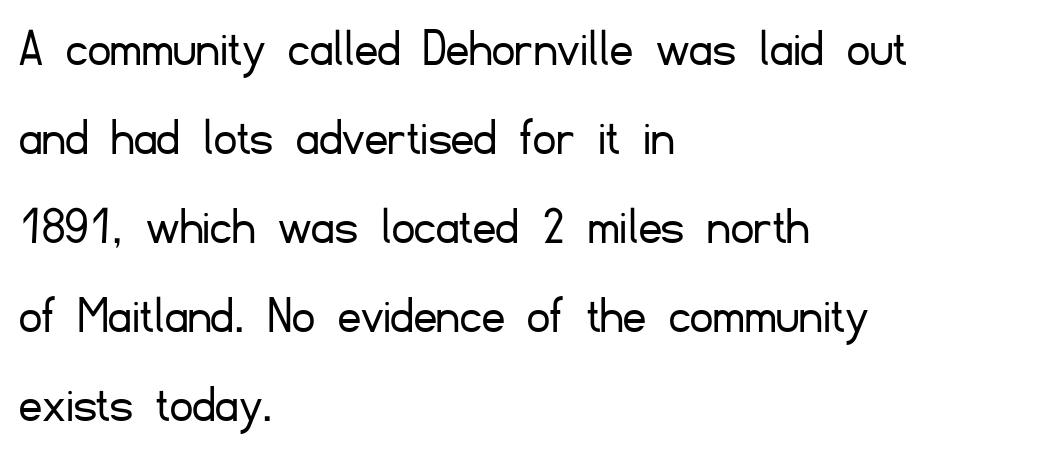
Q: Is the text bold? A: No.
Q: Is the text italic (slanted)? A: No, it is upright.
Q: Is the typeface a serif or a sans-serif typeface? A: Sans-serif.
Q: Is the text underlined? A: No.
Q: How is the paragraph aligned? A: Left-aligned.
Q: Is the spacing between letters normal or unusually wide? A: Normal.
Q: Is the spacing between lines tight, normal or loose? A: Normal.
Q: Width (condensed, normal, or wide)? A: Normal.
Q: Stroke contrast? A: Low.
Q: x-height? A: Small.
Q: Monospaced? A: No.
